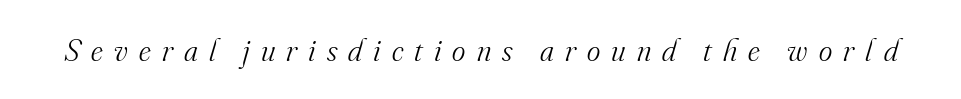
{"serif": "yes", "italic": "yes", "lean": "right", "slant_degrees": 16, "bold": "no", "weight": "light", "width": "normal", "stroke_contrast": "medium", "x_height": "small", "monospaced": "no", "underline": "no", "letter_spacing": "wide", "letter_spacing_em": 0.35, "glyph_px": 32}
